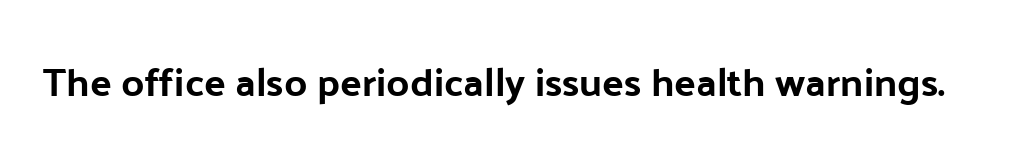
The image shows 40 px sans-serif type, upright; set normal letter spacing, not underlined; low stroke contrast and a medium x-height.
